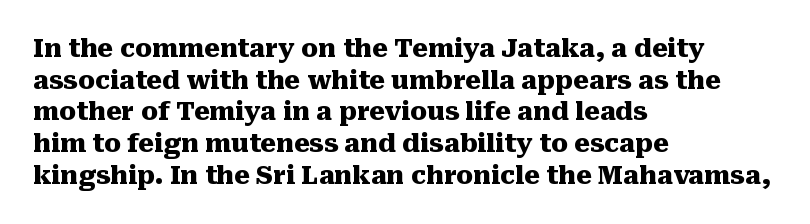
Q: Is the text bold? A: Yes.
Q: Is the text italic (slanted)? A: No, it is upright.
Q: Is the text underlined? A: No.
Q: How is the paragraph aligned? A: Left-aligned.
Q: Is the spacing between letters normal or unusually wide? A: Normal.
Q: Is the spacing between lines tight, normal or loose? A: Normal.
